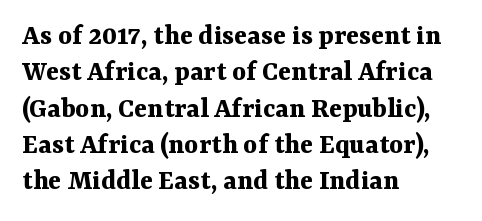
Q: Is the text bold? A: Yes.
Q: Is the text italic (slanted)? A: No, it is upright.
Q: Is the typeface a serif or a sans-serif typeface? A: Serif.
Q: Is the text underlined? A: No.
Q: How is the paragraph aligned? A: Left-aligned.
Q: Is the spacing between letters normal or unusually wide? A: Normal.
Q: Width (condensed, normal, or wide)? A: Normal.
Q: Stroke contrast? A: Medium.
Q: x-height? A: Medium.
Q: Monospaced? A: No.
